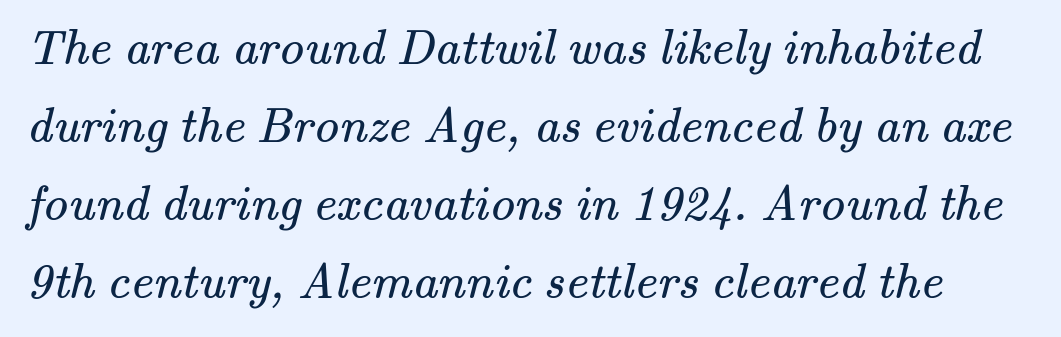
Q: Is the text bold? A: No.
Q: Is the typeface a serif or a sans-serif typeface? A: Serif.
Q: Is the text underlined? A: No.
Q: Is the spacing between letters normal or unusually wide? A: Normal.
Q: Is the spacing between lines tight, normal or loose? A: Normal.
Q: Width (condensed, normal, or wide)? A: Normal.
Q: Stroke contrast? A: Medium.
Q: x-height? A: Small.
Q: Monospaced? A: No.
